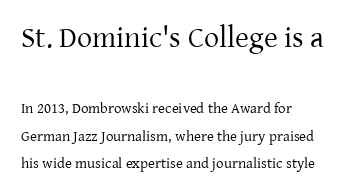
Q: Is the text bold? A: No.
Q: Is the text italic (slanted)? A: No, it is upright.
Q: Is the typeface a serif or a sans-serif typeface? A: Serif.
Q: Is the text underlined? A: No.
Q: How is the paragraph aligned? A: Left-aligned.
Q: Is the spacing between letters normal or unusually wide? A: Normal.
Q: Which block of text is set in a larger size, the first (top) or the second (bottom)? A: The first (top) one.
Q: Width (condensed, normal, or wide)? A: Normal.
Q: Stroke contrast? A: Low.
Q: x-height? A: Medium.
Q: Monospaced? A: No.
